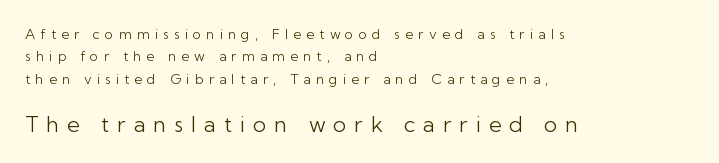
Q: Is the text bold? A: No.
Q: Is the text italic (slanted)? A: No, it is upright.
Q: Is the text underlined? A: No.
Q: How is the paragraph aligned? A: Left-aligned.
Q: Is the spacing between letters normal or unusually wide? A: Unusually wide.
Q: Is the spacing between lines tight, normal or loose? A: Normal.
Q: Which block of text is set in a larger size, the first (top) or the second (bottom)? A: The second (bottom) one.
